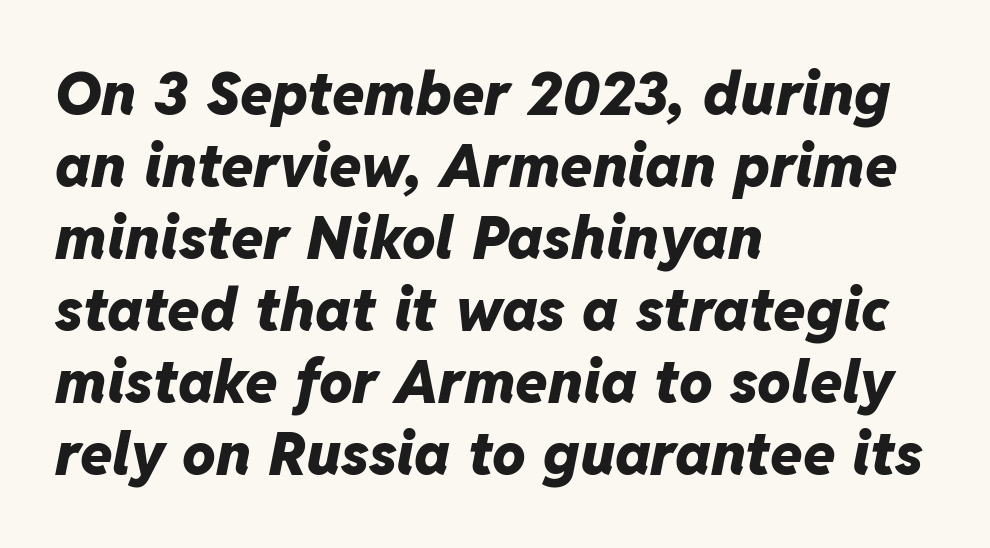
Tracking here is standard; glyphs follow each other at the usual distance. Tall strokes in this sample are angled rather than plumb. Descenders hang freely into open space. Every letter is thick-stroked: bold, no question. Character widths vary here, with narrow letters taking less room than wide ones.
